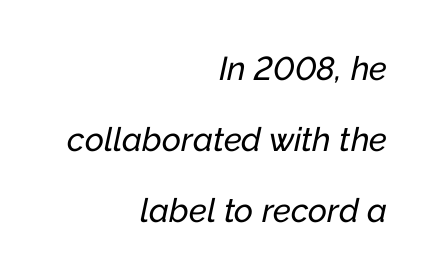
Here the designer chose a conventional face with non-uniform glyph widths. Vertical spacing — loose. Here the glyphs are tracked normally, forming tight word shapes. Short and long lines alike share a common ending point at right.
